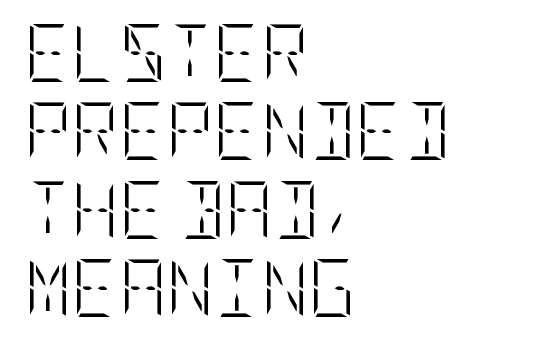
Beneath every word, the page is bare. This rendering uses left alignment, leaving the right contour irregular. Whoever set this chose a conventional vertical rhythm. The letters stand straight up with perfectly vertical stems. The passage shown has conventional tracking throughout.
